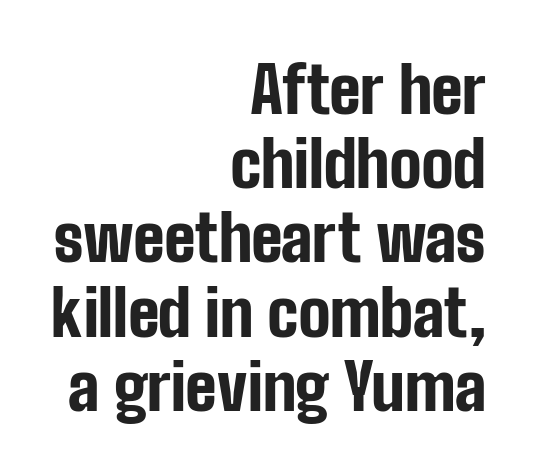
The image shows 64 px bold, condensed sans-serif type, upright; set right-aligned, line spacing 1.16x, normal letter spacing, not underlined; low stroke contrast and a medium x-height.
